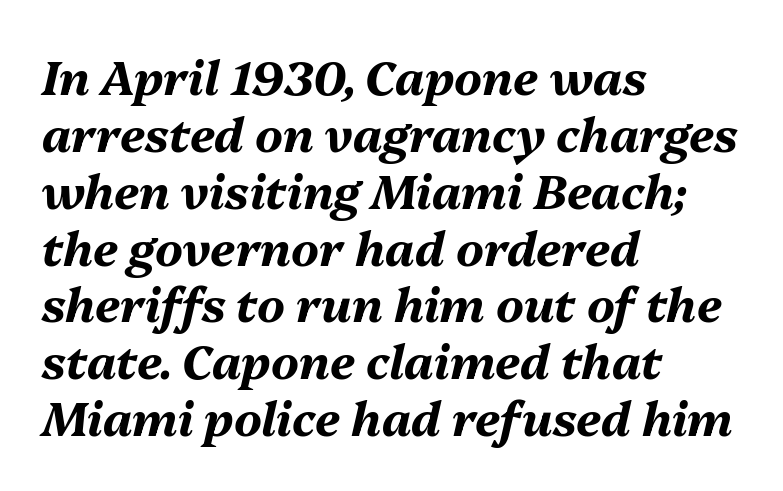
The text carries the slant typical of an italic or oblique font. Between one letter and the next there's only the usual sliver of space. Is this a fixed-width face? No — the glyphs have proportional, varying widths. The face used here has the dense, thick strokes of a bold.
